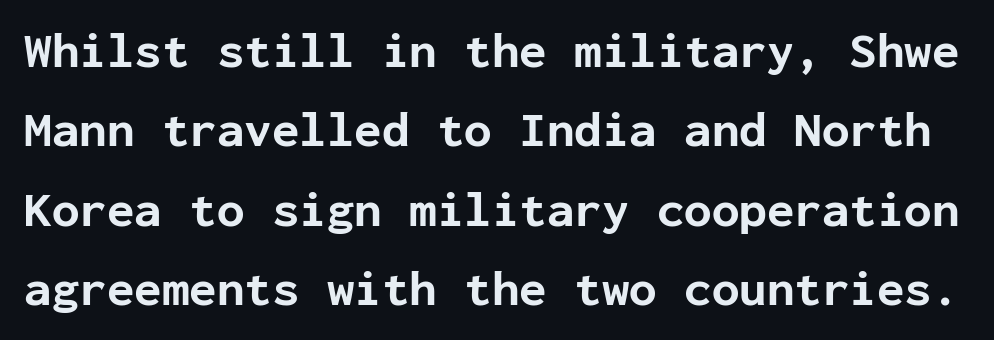
Q: Is the text bold? A: Yes.
Q: Is the text italic (slanted)? A: No, it is upright.
Q: Is the typeface a serif or a sans-serif typeface? A: Sans-serif.
Q: Is the text underlined? A: No.
Q: Is the spacing between letters normal or unusually wide? A: Normal.
Q: Is the spacing between lines tight, normal or loose? A: Normal.
Q: Width (condensed, normal, or wide)? A: Normal.
Q: Stroke contrast? A: Low.
Q: x-height? A: Medium.
Q: Monospaced? A: Yes.
